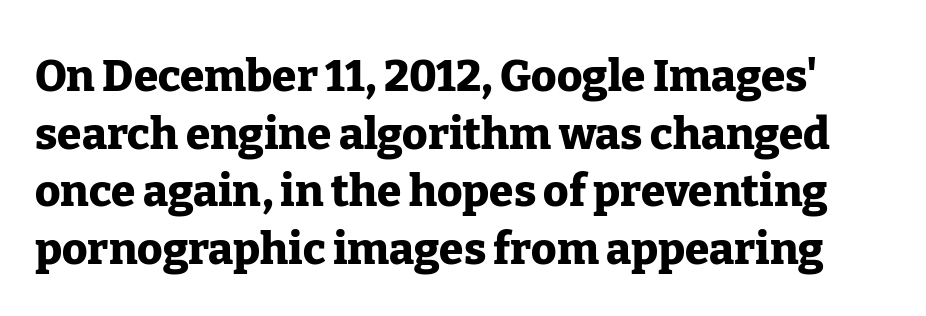
The image shows 44 px heavy serif type, upright; set normal line spacing (1.31x), normal letter spacing, not underlined; low stroke contrast and a medium x-height.
